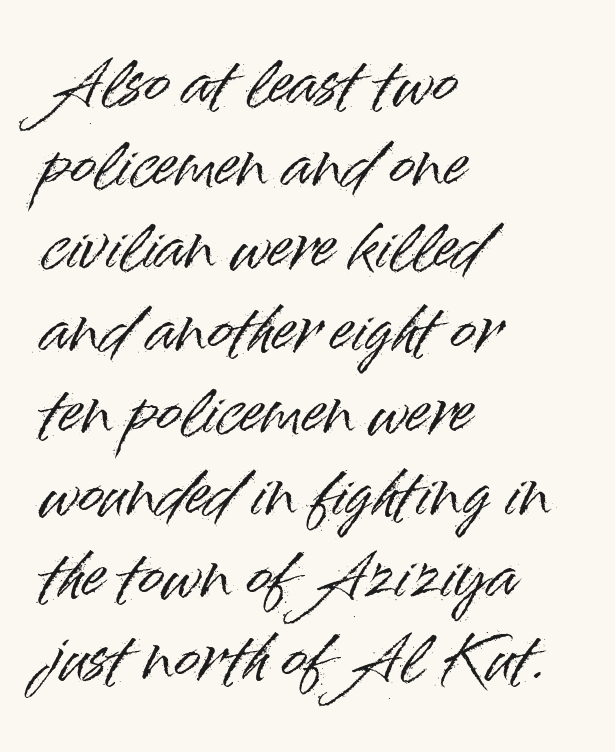
The image shows 60 px sans-serif type; set left-aligned, normal line spacing (1.37x), normal letter spacing, not underlined; high stroke contrast and a small x-height.
